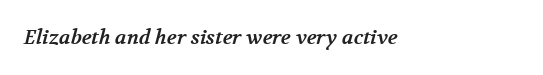
Q: Is the text bold? A: Yes.
Q: Is the text underlined? A: No.
Q: Is the spacing between letters normal or unusually wide? A: Normal.
